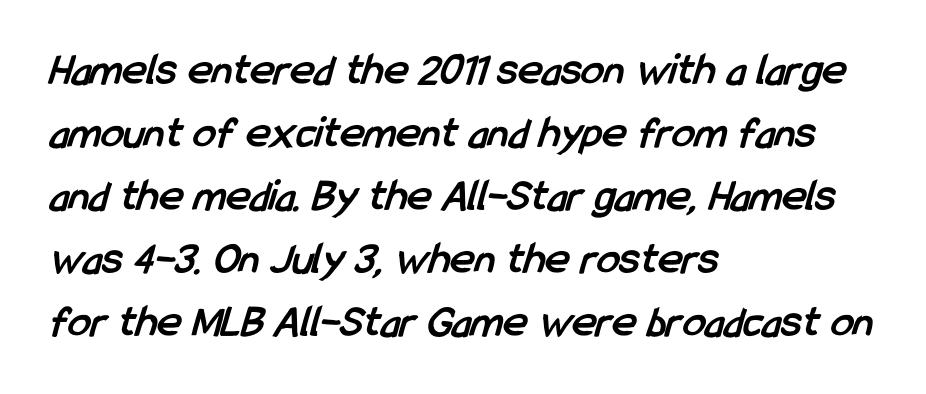
The image shows 46 px semibold, condensed sans-serif type; set left-aligned, normal line spacing (1.37x), normal letter spacing, not underlined; low stroke contrast and a medium x-height.
